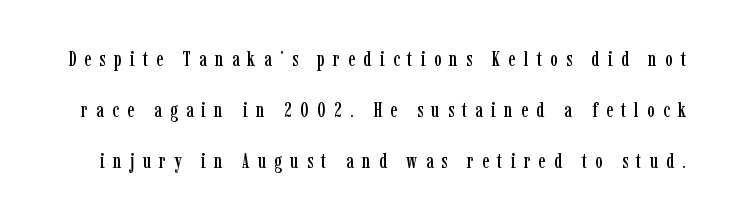
The image shows 21 px text type, upright; set loose line spacing (2.42x), unusually wide letter spacing (+0.39 em), not underlined.
